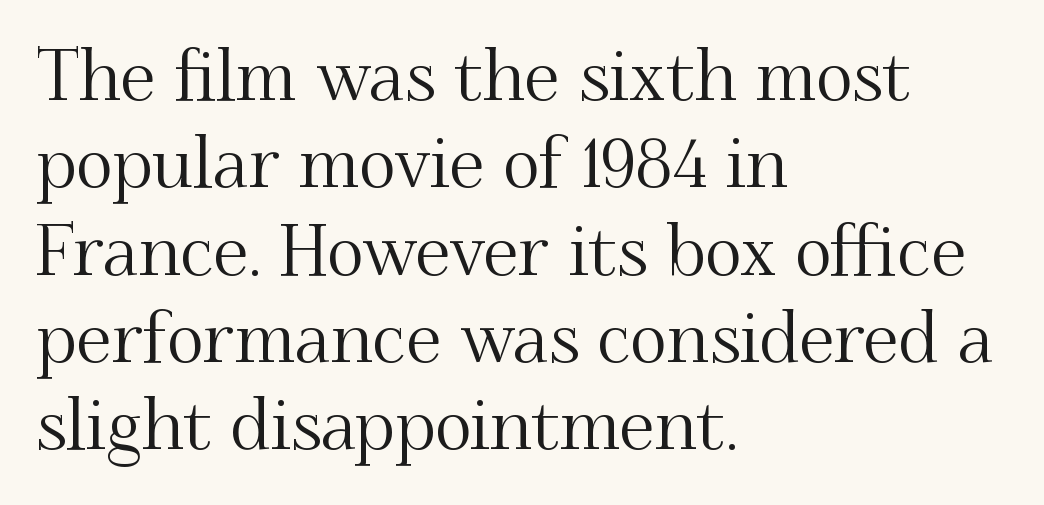
The type is set solid horizontally, with unmodified tracking. These lines are rendered in a variable-pitch font. Regarding serifs, this sample has them. Quick note: not italic, upright.
